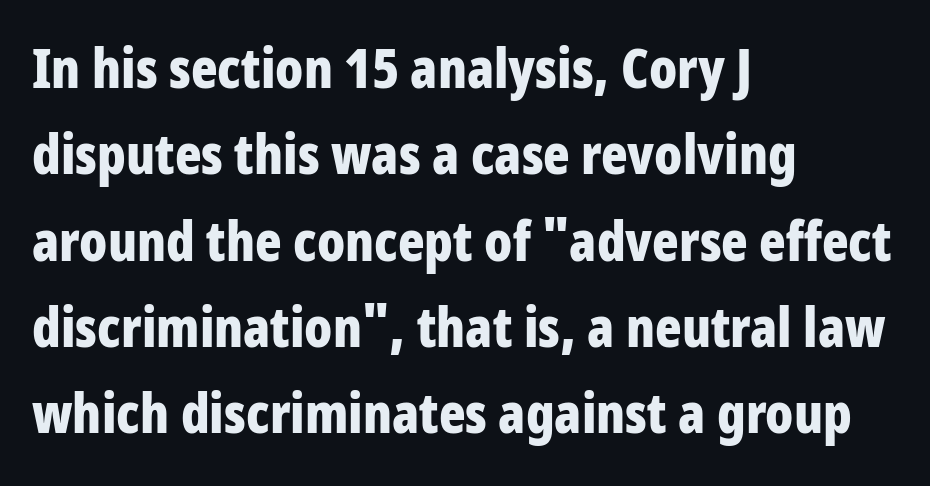
{"serif": "no", "italic": "no", "bold": "yes", "weight": "bold", "width": "condensed", "stroke_contrast": "low", "x_height": "large", "monospaced": "no", "underline": "no", "align": "left", "line_spacing": "normal", "line_spacing_ratio": 1.57, "letter_spacing": "normal", "letter_spacing_em": 0.0, "glyph_px": 55}
